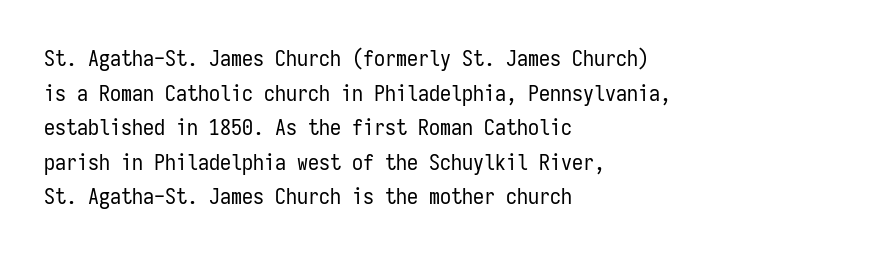
Q: Is the text bold? A: No.
Q: Is the text italic (slanted)? A: No, it is upright.
Q: Is the text underlined? A: No.
Q: How is the paragraph aligned? A: Left-aligned.
Q: Is the spacing between letters normal or unusually wide? A: Normal.
Q: Is the spacing between lines tight, normal or loose? A: Normal.
